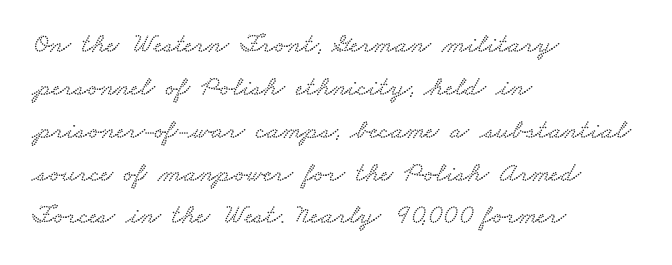
The image shows 28 px wide serif type; set left-aligned, normal line spacing (1.53x), normal letter spacing, not underlined; low stroke contrast and a small x-height.
